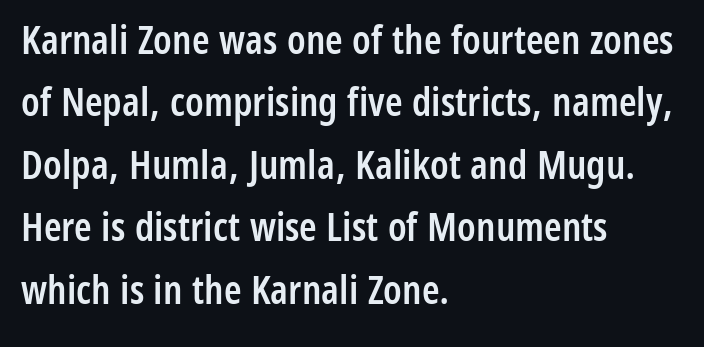
The image shows 40 px semibold, condensed sans-serif type, upright; set left-aligned, normal line spacing (1.56x), normal letter spacing, not underlined; low stroke contrast and a medium x-height.
